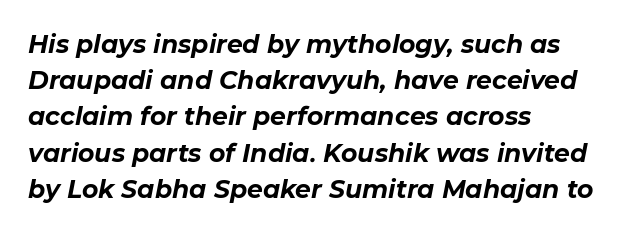
Nobody drew a line under any word here. Caption: standard tracking, unaltered. Short and long lines alike share a common starting point at left. It's the slanting kind of type.
